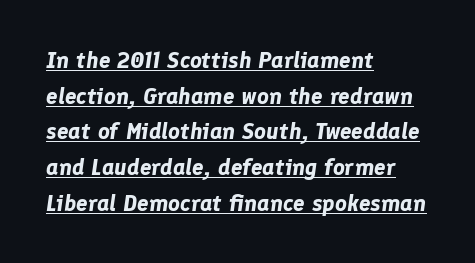
{"italic": "yes", "lean": "right", "slant_degrees": 8, "bold": "yes", "underline": "yes", "align": "left", "line_spacing": "normal", "line_spacing_ratio": 1.55, "letter_spacing": "normal", "letter_spacing_em": 0.0, "glyph_px": 23}
